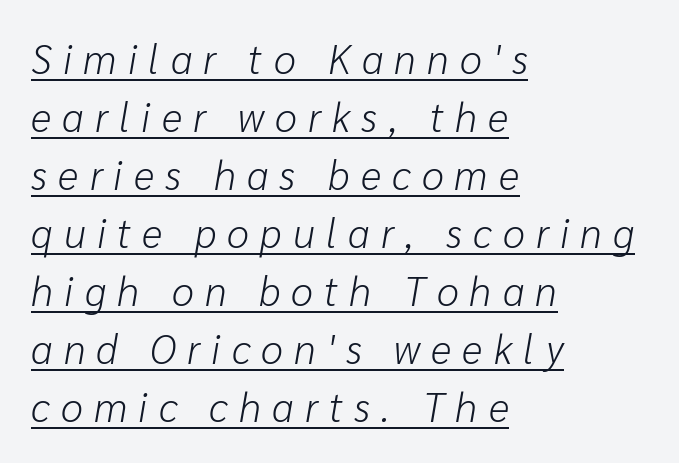
The image shows 40 px light type, italic (leaning right); set left-aligned, normal line spacing (1.45x), unusually wide letter spacing (+0.28 em), underlined; low stroke contrast and a medium x-height.
